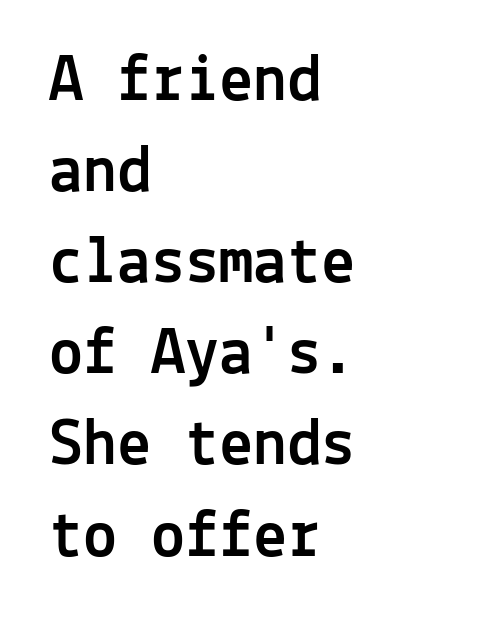
Q: Is the text italic (slanted)? A: No, it is upright.
Q: Is the typeface a serif or a sans-serif typeface? A: Sans-serif.
Q: Is the text underlined? A: No.
Q: How is the paragraph aligned? A: Left-aligned.
Q: Is the spacing between letters normal or unusually wide? A: Normal.
Q: Is the spacing between lines tight, normal or loose? A: Normal.
Q: Width (condensed, normal, or wide)? A: Normal.
Q: x-height? A: Medium.
Q: Monospaced? A: Yes.
